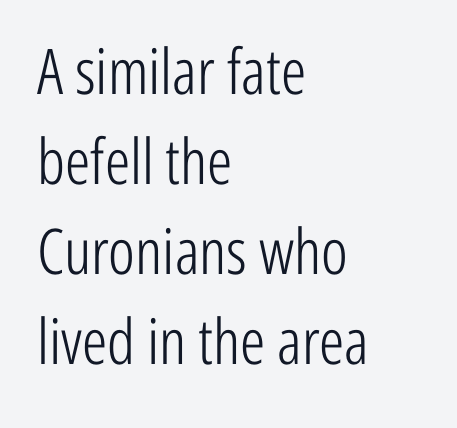
Q: Is the text bold? A: No.
Q: Is the text italic (slanted)? A: No, it is upright.
Q: Is the typeface a serif or a sans-serif typeface? A: Sans-serif.
Q: Is the text underlined? A: No.
Q: How is the paragraph aligned? A: Left-aligned.
Q: Is the spacing between letters normal or unusually wide? A: Normal.
Q: Is the spacing between lines tight, normal or loose? A: Normal.
Q: Width (condensed, normal, or wide)? A: Condensed.
Q: Stroke contrast? A: Low.
Q: x-height? A: Medium.
Q: Monospaced? A: No.
